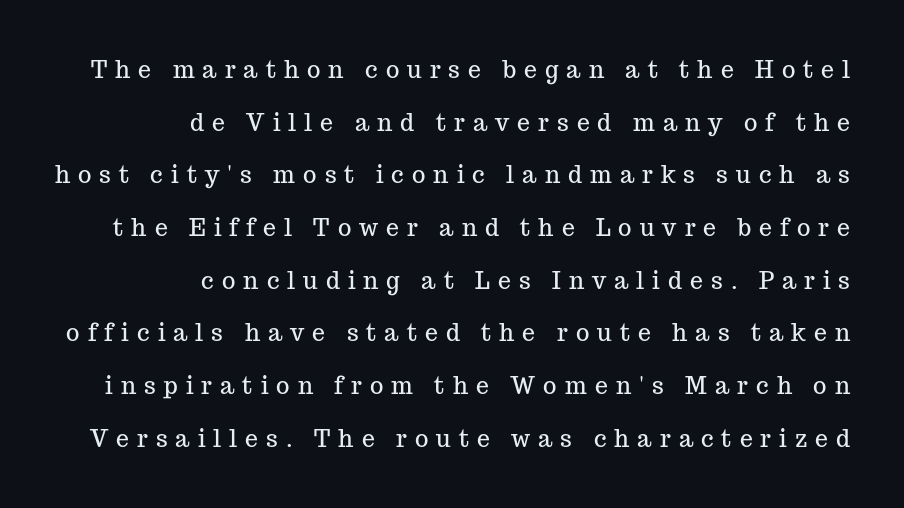
{"italic": "no", "underline": "no", "align": "right", "line_spacing": "loose", "line_spacing_ratio": 2.29, "letter_spacing": "wide", "letter_spacing_em": 0.35, "glyph_px": 23}
